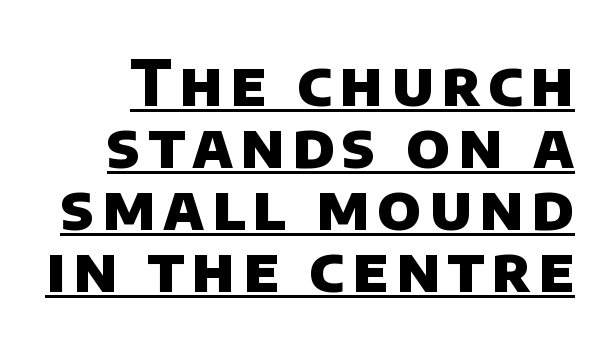
{"serif": "no", "bold": "yes", "weight": "heavy", "width": "normal", "stroke_contrast": "low", "x_height": "large", "monospaced": "no", "underline": "yes", "line_spacing": "tight", "line_spacing_ratio": 1.0, "glyph_px": 62}
